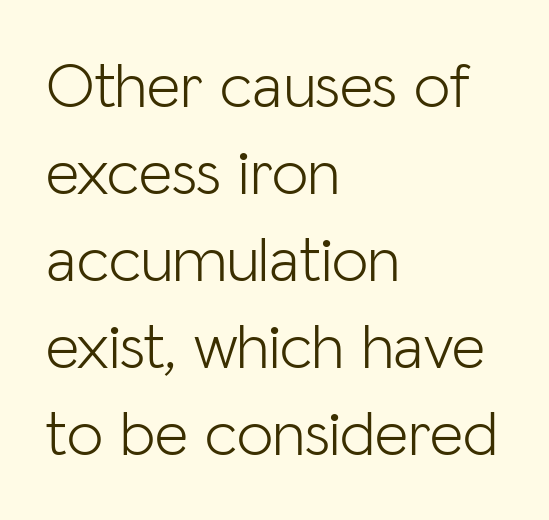
{"serif": "no", "italic": "no", "bold": "no", "weight": "light", "width": "normal", "stroke_contrast": "low", "x_height": "medium", "monospaced": "no", "underline": "no", "align": "left", "line_spacing": "normal", "line_spacing_ratio": 1.34, "letter_spacing": "normal", "letter_spacing_em": 0.0, "glyph_px": 65}
